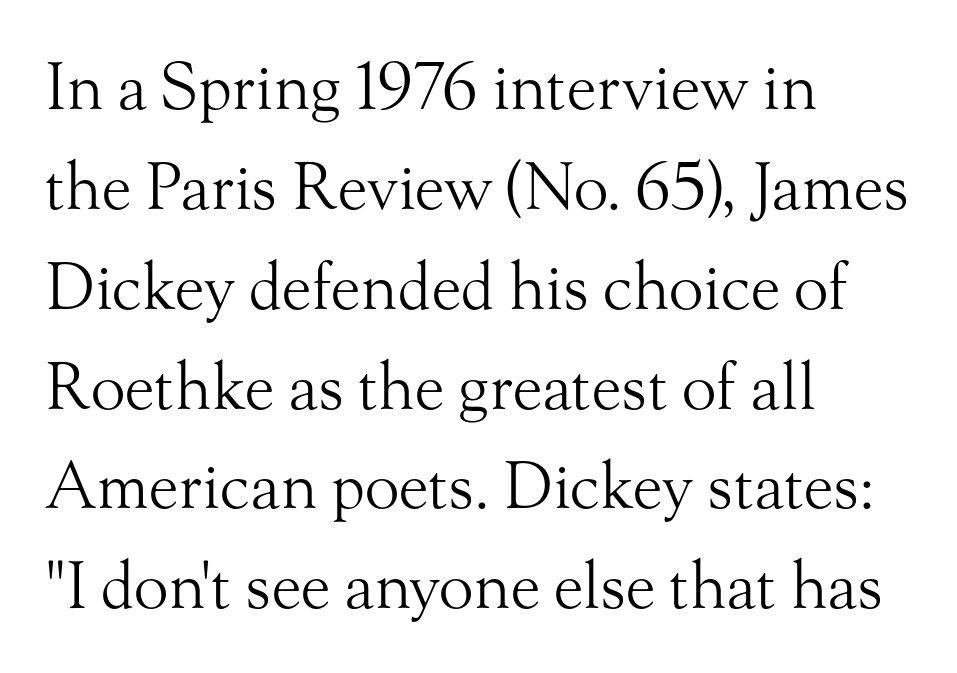
The image shows 64 px light serif type, upright; set left-aligned, normal line spacing (1.56x), normal letter spacing, not underlined; medium stroke contrast and a small x-height.
